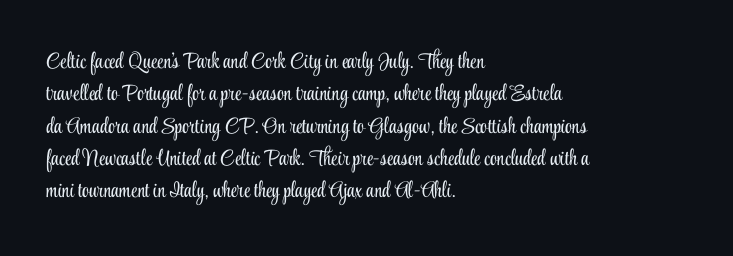
{"bold": "no", "underline": "no", "align": "left", "line_spacing": "normal", "line_spacing_ratio": 1.47, "letter_spacing": "normal", "letter_spacing_em": 0.0, "glyph_px": 22}
